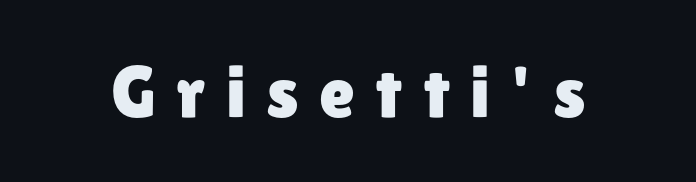
Think of a printed novel: that variable character pitch is what you see here. Designer's note — italics off, roman on. Beneath every word, the page is bare. Caption: expanded tracking, letters set apart. Each letter's strokes conclude bluntly, with no projecting serifs.
